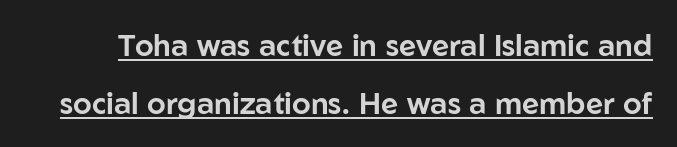
What stands out about the letter spacing? Nothing — it is the standard amount. The line-height multiplier appears high, well above default. Underlining? Definitely there. These lines were composed using upright roman letters. Here the designer chose a conventional face with non-uniform glyph widths. You can tell from the bare stems that sans-serif type was used.
